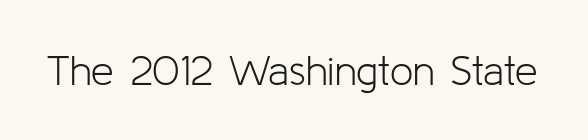
Q: Is the text bold? A: No.
Q: Is the text italic (slanted)? A: No, it is upright.
Q: Is the typeface a serif or a sans-serif typeface? A: Sans-serif.
Q: Is the text underlined? A: No.
Q: Is the spacing between letters normal or unusually wide? A: Normal.
Q: Width (condensed, normal, or wide)? A: Normal.
Q: Stroke contrast? A: Low.
Q: x-height? A: Medium.
Q: Monospaced? A: No.
